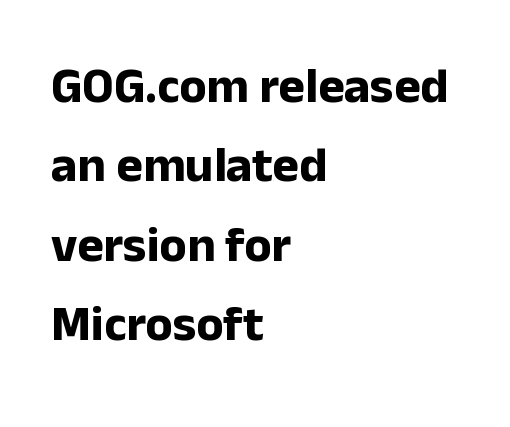
{"serif": "no", "italic": "no", "bold": "yes", "weight": "bold", "width": "normal", "stroke_contrast": "low", "x_height": "medium", "monospaced": "no", "underline": "no", "align": "left", "line_spacing": "normal", "line_spacing_ratio": 1.59, "letter_spacing": "normal", "letter_spacing_em": 0.0, "glyph_px": 50}
